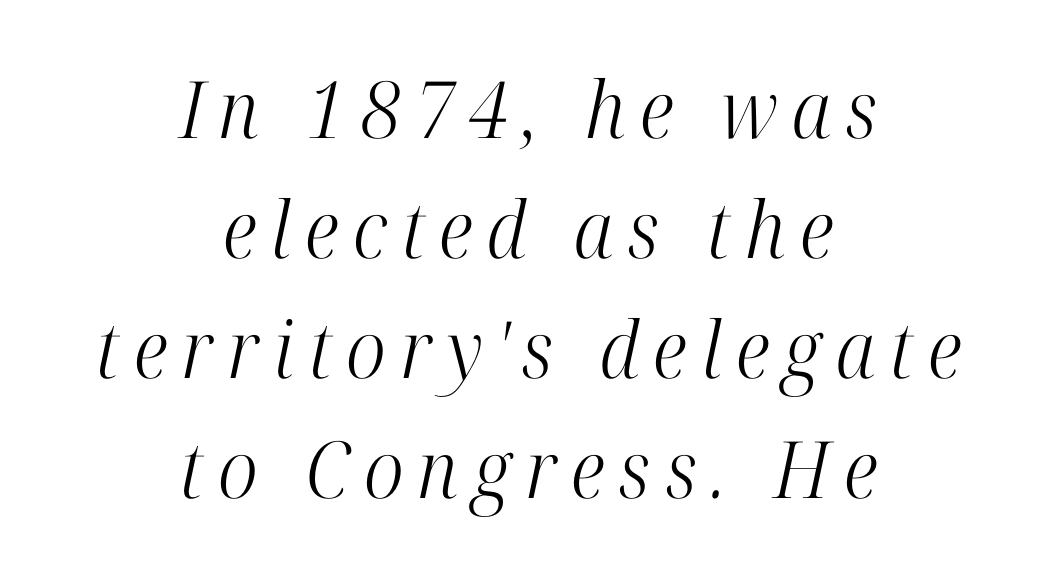
Q: Is the text bold? A: No.
Q: Is the text italic (slanted)? A: Yes, it leans right by about 12 degrees.
Q: Is the typeface a serif or a sans-serif typeface? A: Serif.
Q: Is the text underlined? A: No.
Q: How is the paragraph aligned? A: Centered.
Q: Is the spacing between lines tight, normal or loose? A: Normal.
Q: Width (condensed, normal, or wide)? A: Condensed.
Q: Stroke contrast? A: High.
Q: x-height? A: Medium.
Q: Monospaced? A: No.
